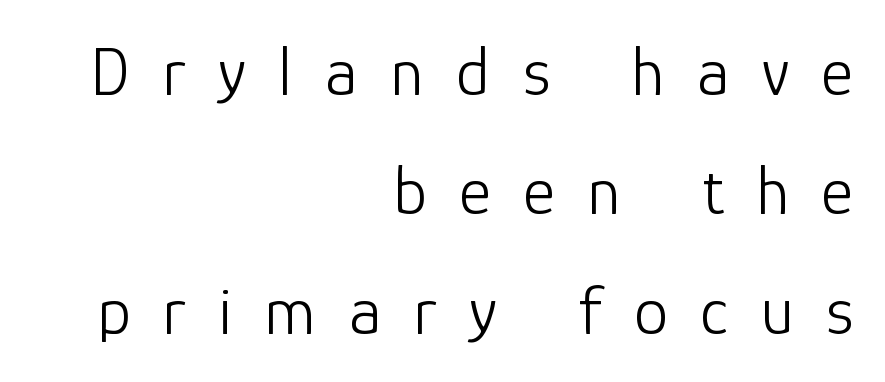
Q: Is the text bold? A: No.
Q: Is the text italic (slanted)? A: No, it is upright.
Q: Is the typeface a serif or a sans-serif typeface? A: Sans-serif.
Q: Is the text underlined? A: No.
Q: How is the paragraph aligned? A: Right-aligned.
Q: Is the spacing between letters normal or unusually wide? A: Unusually wide.
Q: Width (condensed, normal, or wide)? A: Normal.
Q: Stroke contrast? A: Low.
Q: x-height? A: Medium.
Q: Monospaced? A: No.
